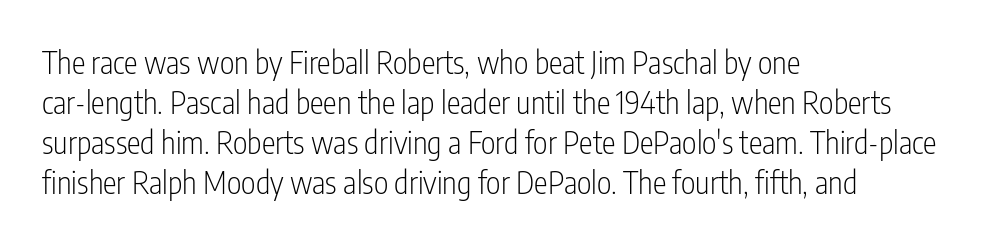
{"serif": "no", "italic": "no", "bold": "no", "weight": "light", "width": "condensed", "stroke_contrast": "low", "x_height": "medium", "monospaced": "no", "underline": "no", "align": "left", "line_spacing": "normal", "line_spacing_ratio": 1.29, "letter_spacing": "normal", "letter_spacing_em": 0.0, "glyph_px": 31}
